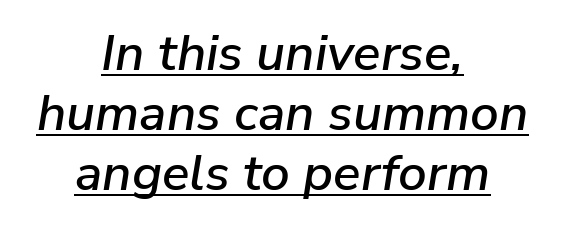
The image shows 51 px text type, italic (leaning right); set centered, line spacing 1.18x, normal letter spacing, underlined; low stroke contrast and a medium x-height.
